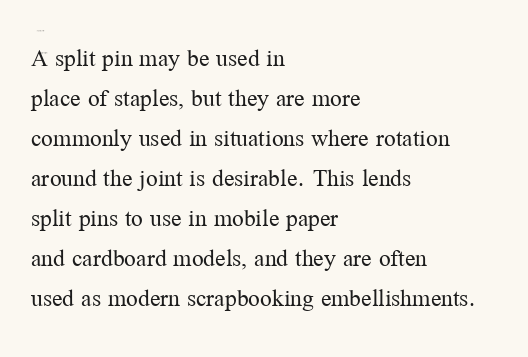
Q: Is the text bold? A: No.
Q: Is the text italic (slanted)? A: No, it is upright.
Q: Is the text underlined? A: No.
Q: How is the paragraph aligned? A: Left-aligned.
Q: Is the spacing between letters normal or unusually wide? A: Normal.
Q: Is the spacing between lines tight, normal or loose? A: Normal.
